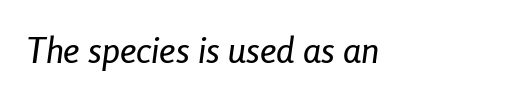
The image shows 36 px condensed type, italic (leaning right); set normal letter spacing, not underlined; low stroke contrast and a medium x-height.
